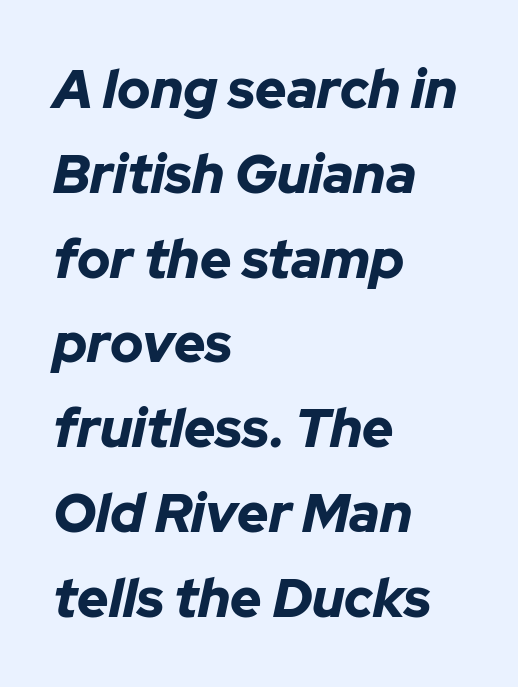
The image shows 54 px bold type, italic (leaning right); set left-aligned, normal line spacing (1.57x), normal letter spacing, not underlined; low stroke contrast and a medium x-height.
